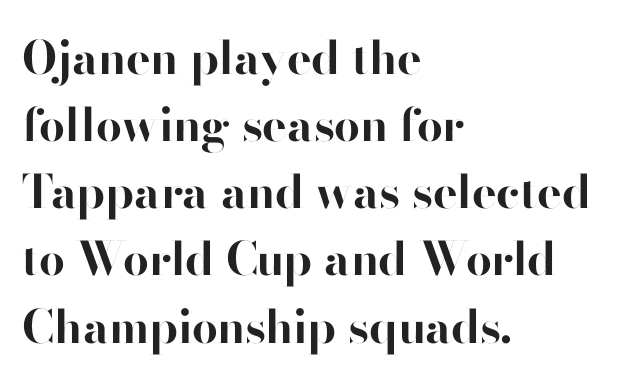
Q: Is the text bold? A: Yes.
Q: Is the text italic (slanted)? A: No, it is upright.
Q: Is the typeface a serif or a sans-serif typeface? A: Sans-serif.
Q: Is the text underlined? A: No.
Q: How is the paragraph aligned? A: Left-aligned.
Q: Is the spacing between letters normal or unusually wide? A: Normal.
Q: Is the spacing between lines tight, normal or loose? A: Normal.
Q: Width (condensed, normal, or wide)? A: Normal.
Q: Stroke contrast? A: High.
Q: x-height? A: Small.
Q: Monospaced? A: No.
